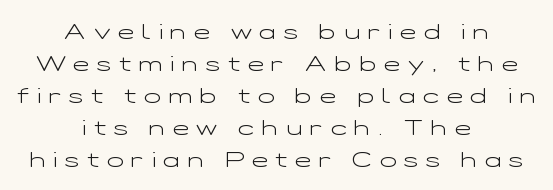
Q: Is the text bold? A: No.
Q: Is the text italic (slanted)? A: No, it is upright.
Q: Is the text underlined? A: No.
Q: How is the paragraph aligned? A: Centered.
Q: Is the spacing between letters normal or unusually wide? A: Unusually wide.
Q: Is the spacing between lines tight, normal or loose? A: Normal.
